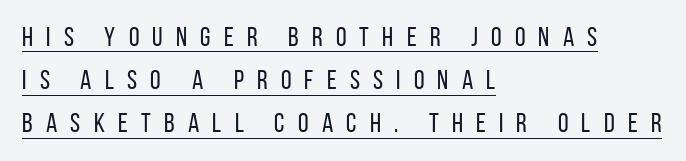
The image shows 27 px text type, upright; set left-aligned, normal line spacing (1.6x), unusually wide letter spacing (+0.49 em), underlined.
